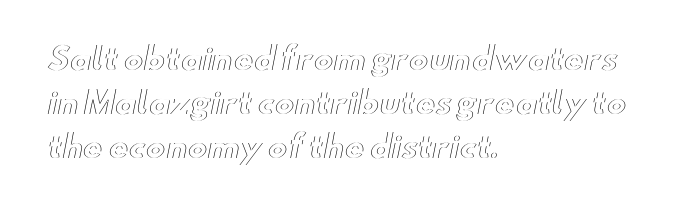
The passage shown has conventional tracking throughout. Rows of type keep a routine distance in the vertical direction. These lines are rendered in a variable-pitch font. The space beneath each line is pristine and unruled.
